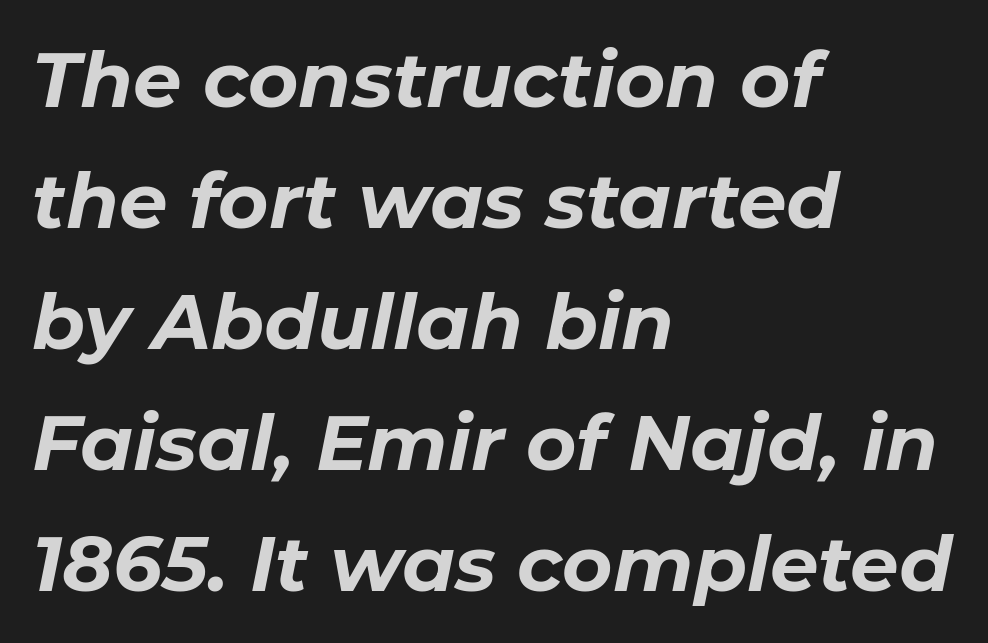
{"italic": "yes", "lean": "right", "slant_degrees": 11, "bold": "yes", "weight": "bold", "width": "normal", "stroke_contrast": "low", "x_height": "medium", "monospaced": "no", "underline": "no", "align": "left", "line_spacing": "normal", "line_spacing_ratio": 1.57, "letter_spacing": "normal", "letter_spacing_em": 0.0, "glyph_px": 77}
